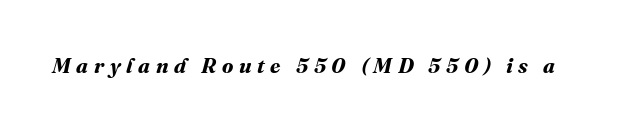
Descenders hang freely into open space. Summary of weight: heavy, a full bold. What stands out about the letter spacing? Its width — letters are far apart.
